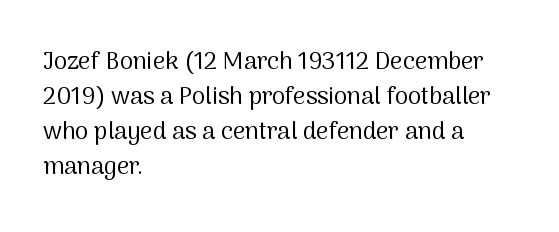
No word sits above an underline. This is the regular roman posture of the typeface. The lines in this sample share a left origin and differ only in where they stop. Successive baselines arrive at the customary interval.
